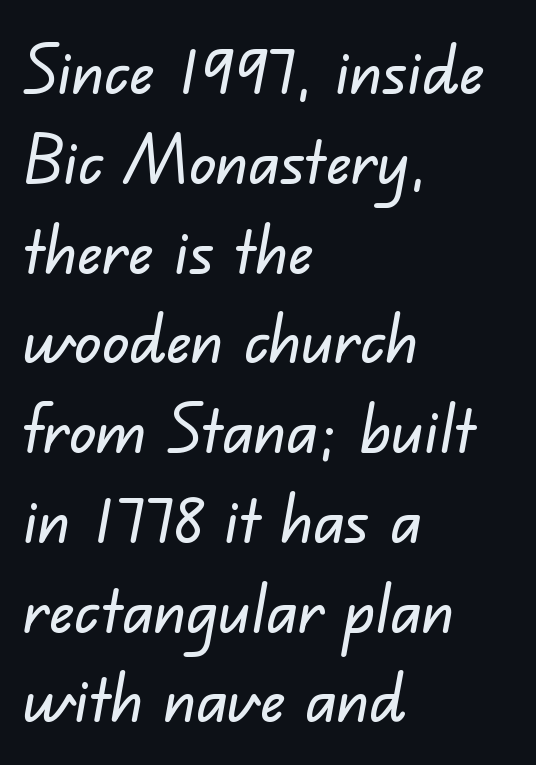
The image shows 67 px sans-serif type; set left-aligned, normal line spacing (1.34x), normal letter spacing, not underlined; low stroke contrast and a small x-height.
